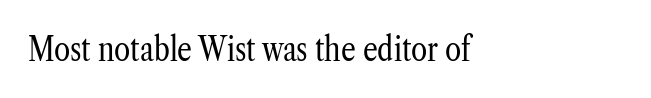
Q: Is the text bold? A: No.
Q: Is the text italic (slanted)? A: No, it is upright.
Q: Is the typeface a serif or a sans-serif typeface? A: Serif.
Q: Is the text underlined? A: No.
Q: How is the paragraph aligned? A: Left-aligned.
Q: Is the spacing between letters normal or unusually wide? A: Normal.
Q: Width (condensed, normal, or wide)? A: Condensed.
Q: Stroke contrast? A: Low.
Q: x-height? A: Medium.
Q: Monospaced? A: No.
